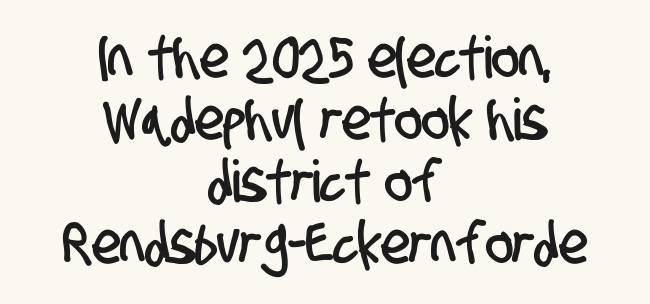
Q: Is the typeface a serif or a sans-serif typeface? A: Sans-serif.
Q: Is the text underlined? A: No.
Q: How is the paragraph aligned? A: Centered.
Q: Is the spacing between letters normal or unusually wide? A: Normal.
Q: Is the spacing between lines tight, normal or loose? A: Tight.
Q: Width (condensed, normal, or wide)? A: Condensed.
Q: Stroke contrast? A: Low.
Q: x-height? A: Large.
Q: Monospaced? A: No.
